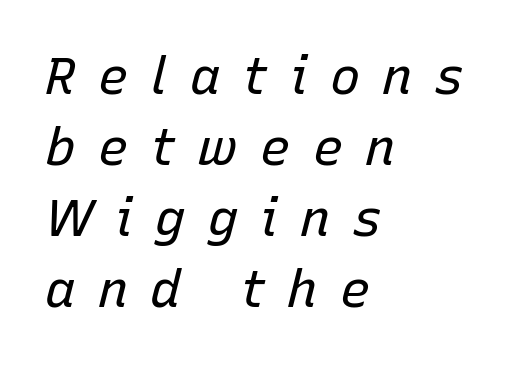
{"italic": "yes", "lean": "right", "slant_degrees": 15, "bold": "no", "weight": "regular", "width": "normal", "stroke_contrast": "low", "x_height": "medium", "monospaced": "no", "underline": "no", "align": "left", "line_spacing": "normal", "line_spacing_ratio": 1.39, "letter_spacing": "wide", "letter_spacing_em": 0.43, "glyph_px": 51}
